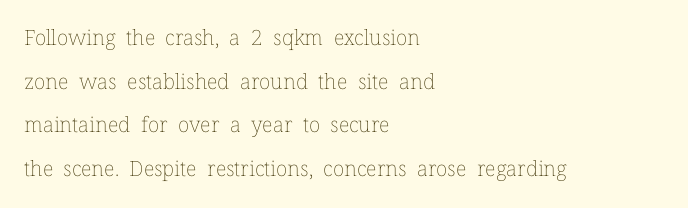
The image shows 21 px text type, upright; set left-aligned, loose line spacing (2.08x), normal letter spacing, not underlined.
